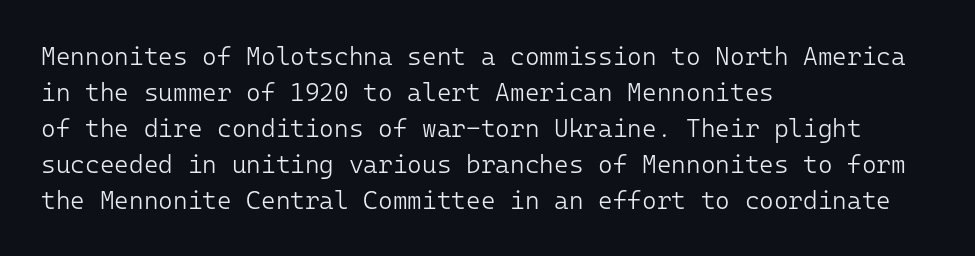
Q: Is the text bold? A: No.
Q: Is the text italic (slanted)? A: No, it is upright.
Q: Is the text underlined? A: No.
Q: How is the paragraph aligned? A: Left-aligned.
Q: Is the spacing between letters normal or unusually wide? A: Normal.
Q: Is the spacing between lines tight, normal or loose? A: Normal.
